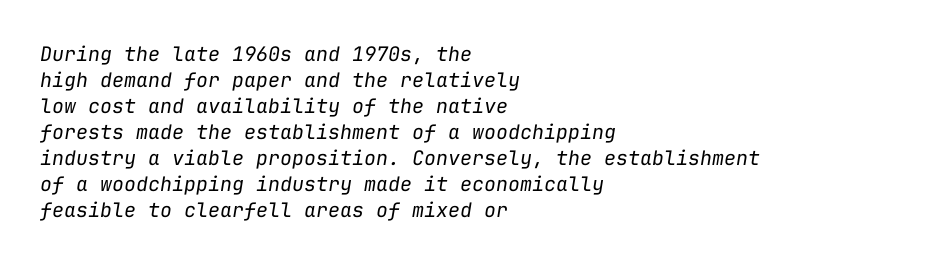
{"italic": "yes", "lean": "right", "slant_degrees": 9, "bold": "no", "underline": "no", "align": "left", "line_spacing": "normal", "line_spacing_ratio": 1.3, "letter_spacing": "normal", "letter_spacing_em": 0.0, "glyph_px": 20}
